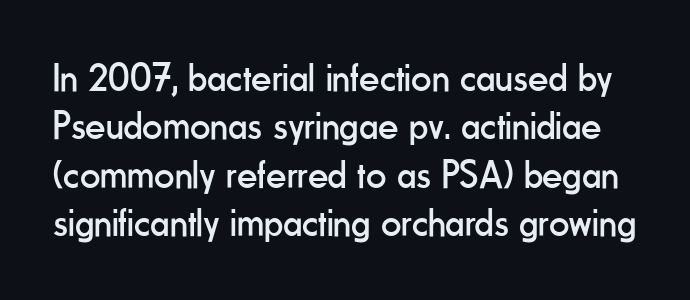
The image shows 40 px regular-weight, condensed sans-serif type, upright; set line spacing 1.21x, normal letter spacing, not underlined; low stroke contrast and a small x-height.
